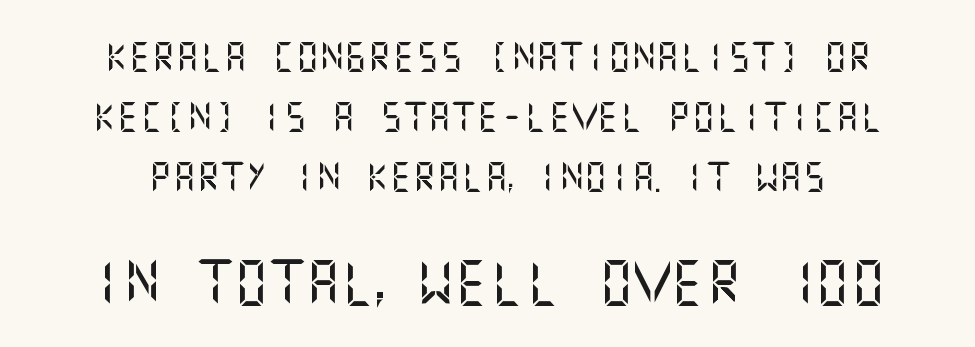
{"serif": "no", "italic": "no", "width": "normal", "stroke_contrast": "medium", "x_height": "large", "underline": "no", "line_spacing": "loose", "line_spacing_ratio": 2.0, "letter_spacing": "normal", "letter_spacing_em": 0.0, "larger_block": "second", "size_ratio": 1.5, "glyph_px": 45}
